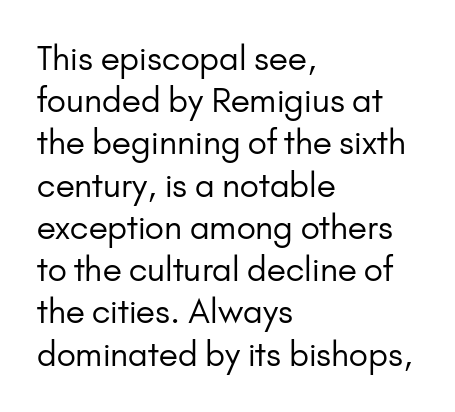
The lines are quadded left. The words here are not underlined. You could not count columns in this text — the font is proportionally spaced. This rendering leaves character spacing at its baseline value.
